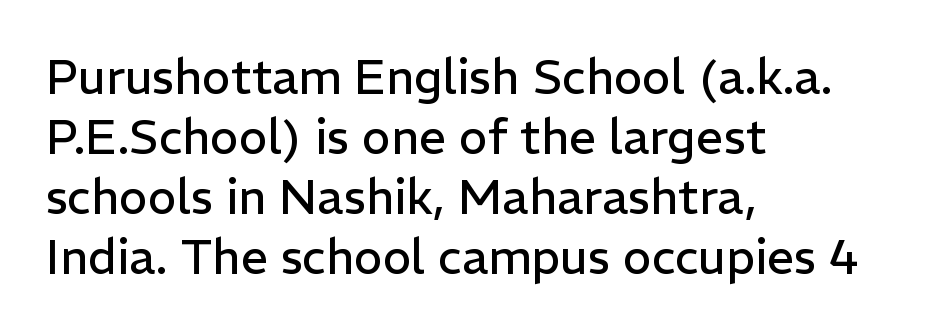
{"serif": "no", "italic": "no", "bold": "no", "weight": "regular", "width": "normal", "stroke_contrast": "low", "x_height": "medium", "monospaced": "no", "underline": "no", "align": "left", "line_spacing": "normal", "line_spacing_ratio": 1.25, "letter_spacing": "normal", "letter_spacing_em": 0.0, "glyph_px": 48}
